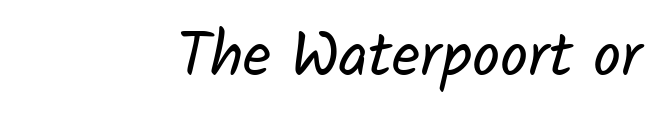
The image shows 62 px regular-weight sans-serif type; set right-aligned, normal letter spacing, not underlined; low stroke contrast and a medium x-height.
